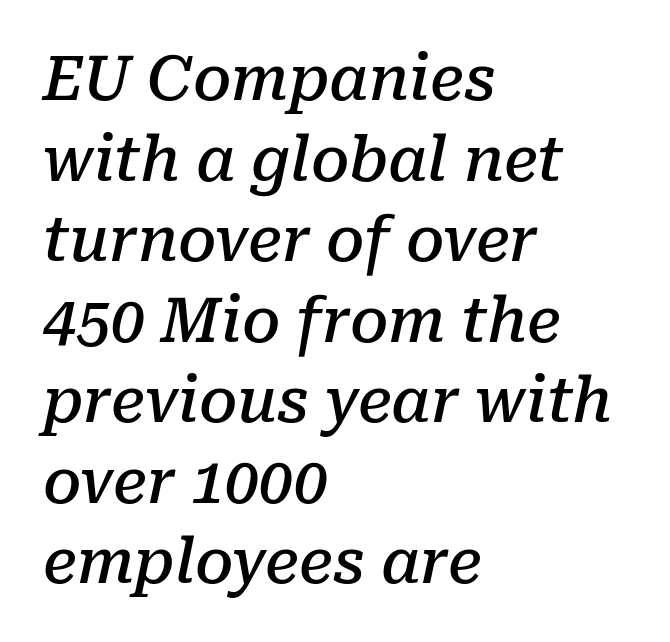
Q: Is the text bold? A: Semi-bold.
Q: Is the text italic (slanted)? A: Yes, it leans right by about 10 degrees.
Q: Is the typeface a serif or a sans-serif typeface? A: Serif.
Q: Is the text underlined? A: No.
Q: How is the paragraph aligned? A: Left-aligned.
Q: Is the spacing between letters normal or unusually wide? A: Normal.
Q: Is the spacing between lines tight, normal or loose? A: Normal.
Q: Width (condensed, normal, or wide)? A: Normal.
Q: Stroke contrast? A: Low.
Q: x-height? A: Medium.
Q: Monospaced? A: No.
